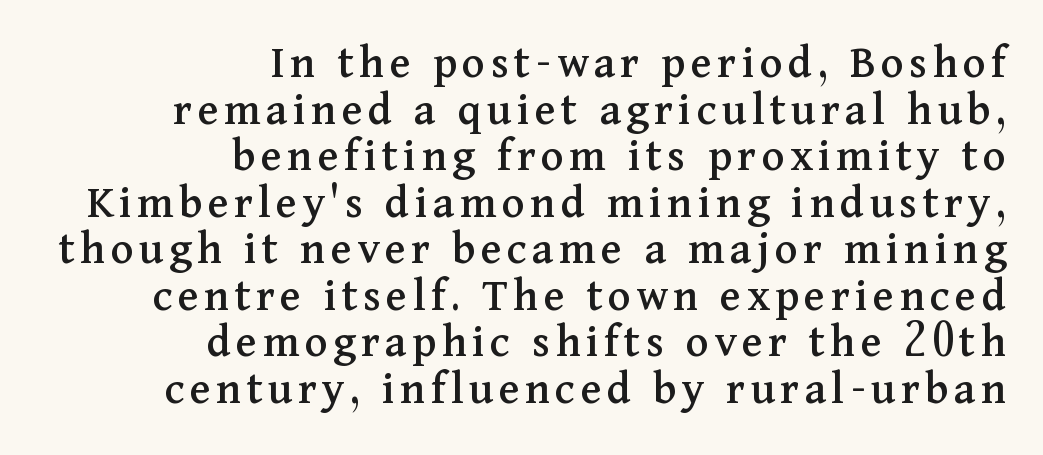
Q: Is the text italic (slanted)? A: No, it is upright.
Q: Is the typeface a serif or a sans-serif typeface? A: Serif.
Q: Is the text underlined? A: No.
Q: How is the paragraph aligned? A: Right-aligned.
Q: Is the spacing between lines tight, normal or loose? A: Tight.
Q: Width (condensed, normal, or wide)? A: Normal.
Q: Stroke contrast? A: Medium.
Q: x-height? A: Medium.
Q: Monospaced? A: No.
